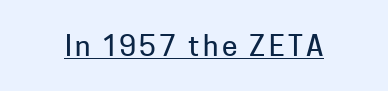
The image shows 28 px sans-serif type, upright; set underlined; low stroke contrast and a medium x-height.
